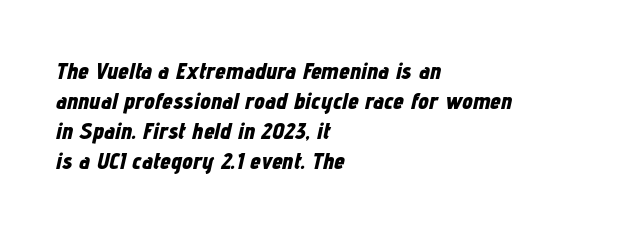
{"italic": "yes", "lean": "right", "slant_degrees": 12, "bold": "yes", "underline": "no", "align": "left", "line_spacing": "normal", "line_spacing_ratio": 1.25, "letter_spacing": "normal", "letter_spacing_em": 0.0, "glyph_px": 24}
